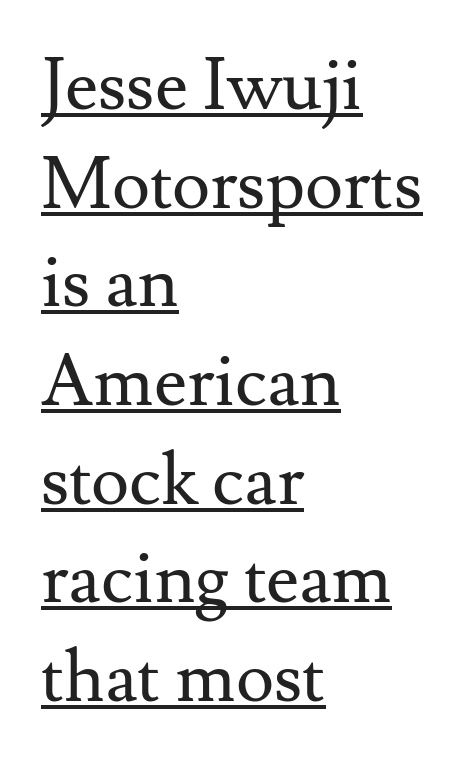
Q: Is the text bold? A: No.
Q: Is the text italic (slanted)? A: No, it is upright.
Q: Is the typeface a serif or a sans-serif typeface? A: Serif.
Q: Is the text underlined? A: Yes.
Q: How is the paragraph aligned? A: Left-aligned.
Q: Is the spacing between letters normal or unusually wide? A: Normal.
Q: Is the spacing between lines tight, normal or loose? A: Normal.
Q: Width (condensed, normal, or wide)? A: Normal.
Q: Stroke contrast? A: Medium.
Q: x-height? A: Small.
Q: Monospaced? A: No.
